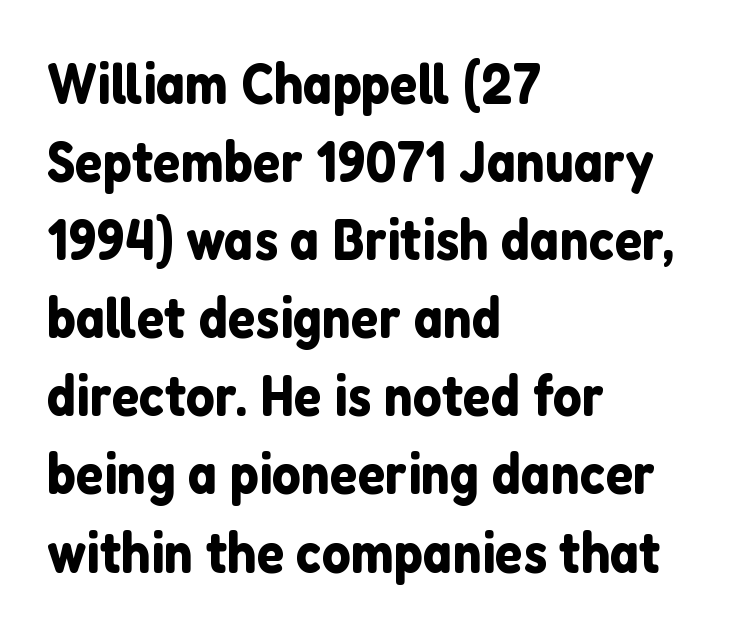
The specimen reads as upright at a glance. These lines keep a tight, regular rhythm from letter to letter. All the whitespace from short lines collects on the right. Regular leading. Descender tails drop into unmarked territory.
